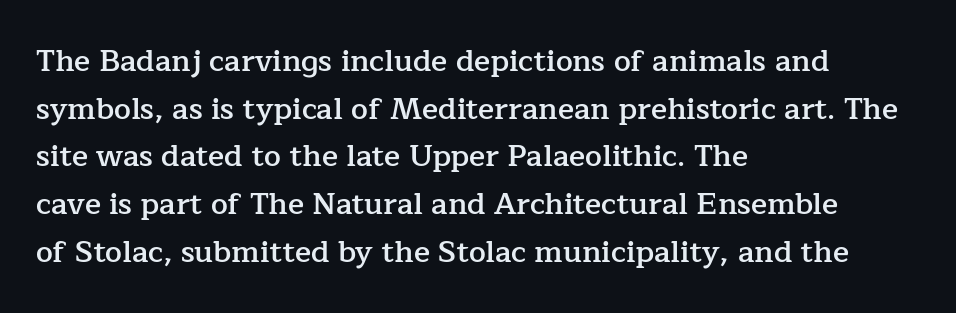
Q: Is the text bold? A: Semi-bold.
Q: Is the text italic (slanted)? A: No, it is upright.
Q: Is the typeface a serif or a sans-serif typeface? A: Serif.
Q: Is the text underlined? A: No.
Q: How is the paragraph aligned? A: Left-aligned.
Q: Is the spacing between letters normal or unusually wide? A: Normal.
Q: Is the spacing between lines tight, normal or loose? A: Normal.
Q: Width (condensed, normal, or wide)? A: Normal.
Q: Stroke contrast? A: Low.
Q: x-height? A: Medium.
Q: Monospaced? A: No.
